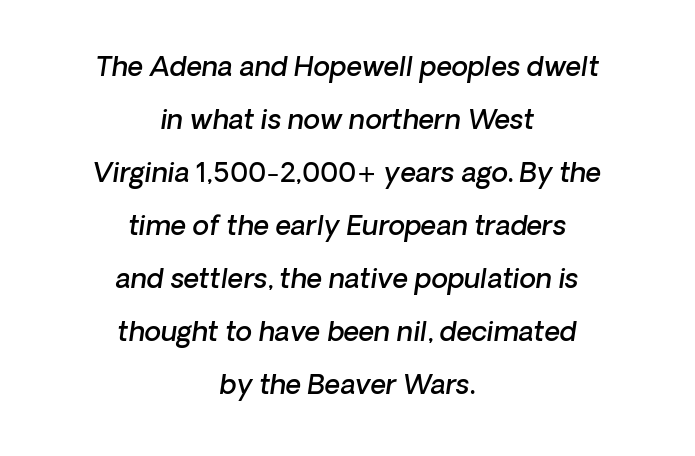
Q: Is the text bold? A: Semi-bold.
Q: Is the text underlined? A: No.
Q: How is the paragraph aligned? A: Centered.
Q: Is the spacing between letters normal or unusually wide? A: Normal.
Q: Is the spacing between lines tight, normal or loose? A: Loose.
